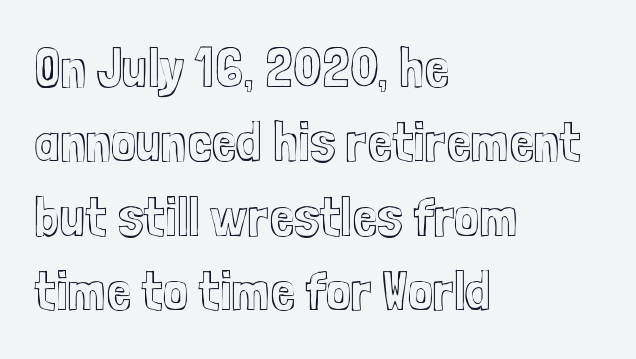
{"italic": "no", "width": "condensed", "x_height": "medium", "monospaced": "no", "underline": "no", "align": "left", "line_spacing": "normal", "line_spacing_ratio": 1.33, "letter_spacing": "normal", "letter_spacing_em": 0.0, "glyph_px": 56}
